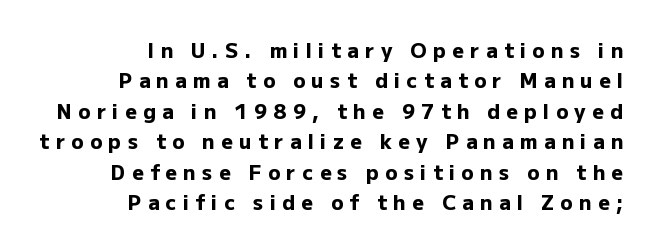
The passage shown is emphatically bold. Check under the words: just untouched page. Tracking here is generous; glyphs stand well apart from one another. These lines stack with their right ends in a neat column.
